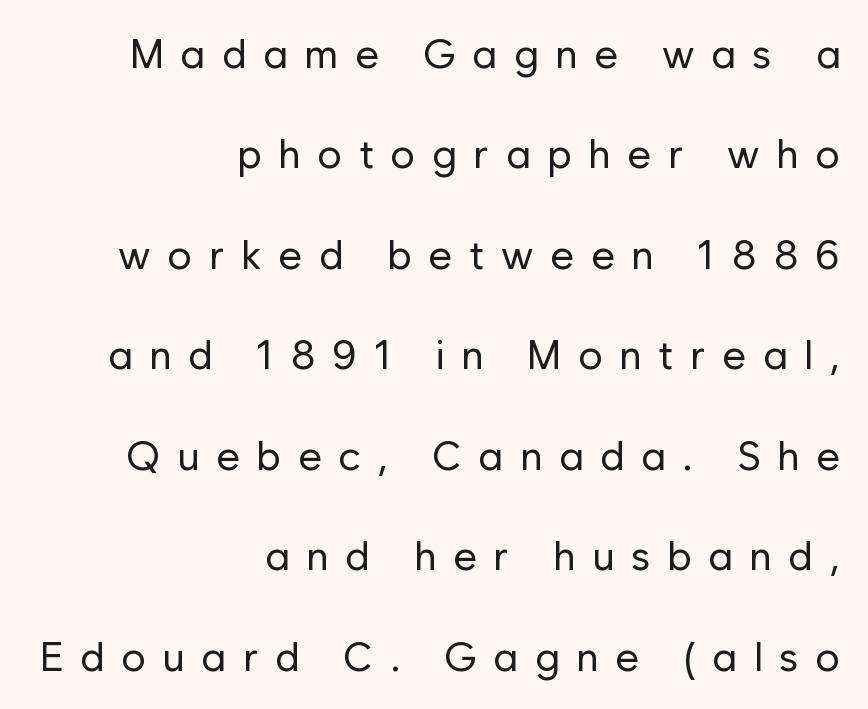
Q: Is the text bold? A: No.
Q: Is the text italic (slanted)? A: No, it is upright.
Q: Is the typeface a serif or a sans-serif typeface? A: Sans-serif.
Q: Is the text underlined? A: No.
Q: How is the paragraph aligned? A: Right-aligned.
Q: Is the spacing between letters normal or unusually wide? A: Unusually wide.
Q: Is the spacing between lines tight, normal or loose? A: Loose.
Q: Width (condensed, normal, or wide)? A: Normal.
Q: Stroke contrast? A: Low.
Q: x-height? A: Medium.
Q: Monospaced? A: No.
